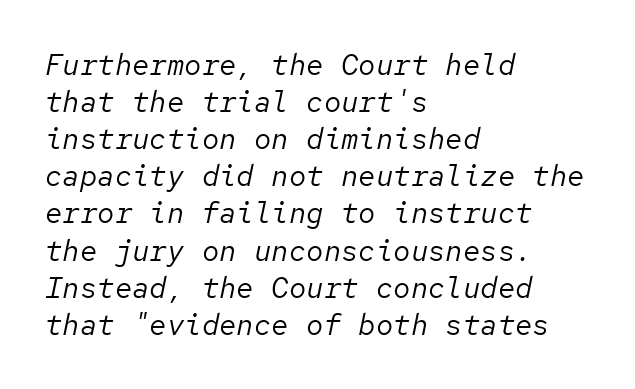
Casual observation: everything's shoved over to the left. No heavy texture on the line: the type isn't bold. The tracking reads as untouched default to a designer's eye. Is this a fixed-width face? Yes — each glyph sits in an identical cell.
